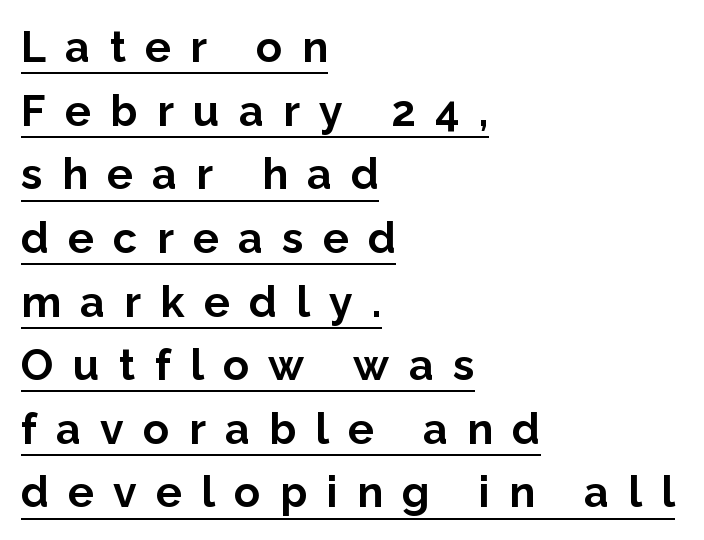
Short note: letters widely spaced. Baseline-to-baseline distance is the conventional proportion of letter height. Varying glyph widths throughout — classic text-font behaviour. Beneath each row of characters lies a ruled line. Heavy, bold letterforms. Caption: multi-line text, flush left, ragged right.
